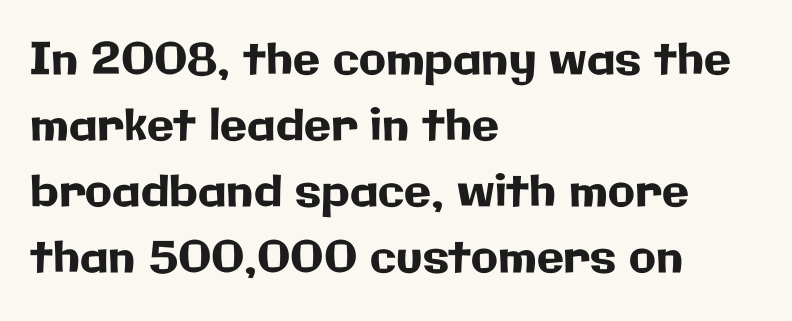
Q: Is the text italic (slanted)? A: No, it is upright.
Q: Is the typeface a serif or a sans-serif typeface? A: Sans-serif.
Q: Is the text underlined? A: No.
Q: How is the paragraph aligned? A: Left-aligned.
Q: Is the spacing between letters normal or unusually wide? A: Normal.
Q: Is the spacing between lines tight, normal or loose? A: Normal.
Q: Width (condensed, normal, or wide)? A: Normal.
Q: Stroke contrast? A: Low.
Q: x-height? A: Medium.
Q: Monospaced? A: No.
